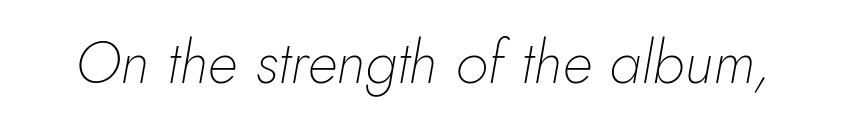
Q: Is the text bold? A: No.
Q: Is the text italic (slanted)? A: Yes, it leans right by about 10 degrees.
Q: Is the text underlined? A: No.
Q: Is the spacing between letters normal or unusually wide? A: Normal.
Q: Width (condensed, normal, or wide)? A: Normal.
Q: Stroke contrast? A: Low.
Q: x-height? A: Small.
Q: Monospaced? A: No.
